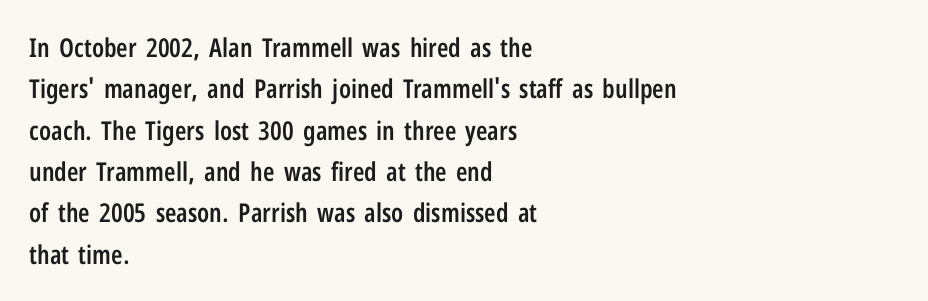
Q: Is the text bold? A: Semi-bold.
Q: Is the text italic (slanted)? A: No, it is upright.
Q: Is the text underlined? A: No.
Q: How is the paragraph aligned? A: Left-aligned.
Q: Is the spacing between letters normal or unusually wide? A: Normal.
Q: Is the spacing between lines tight, normal or loose? A: Normal.
